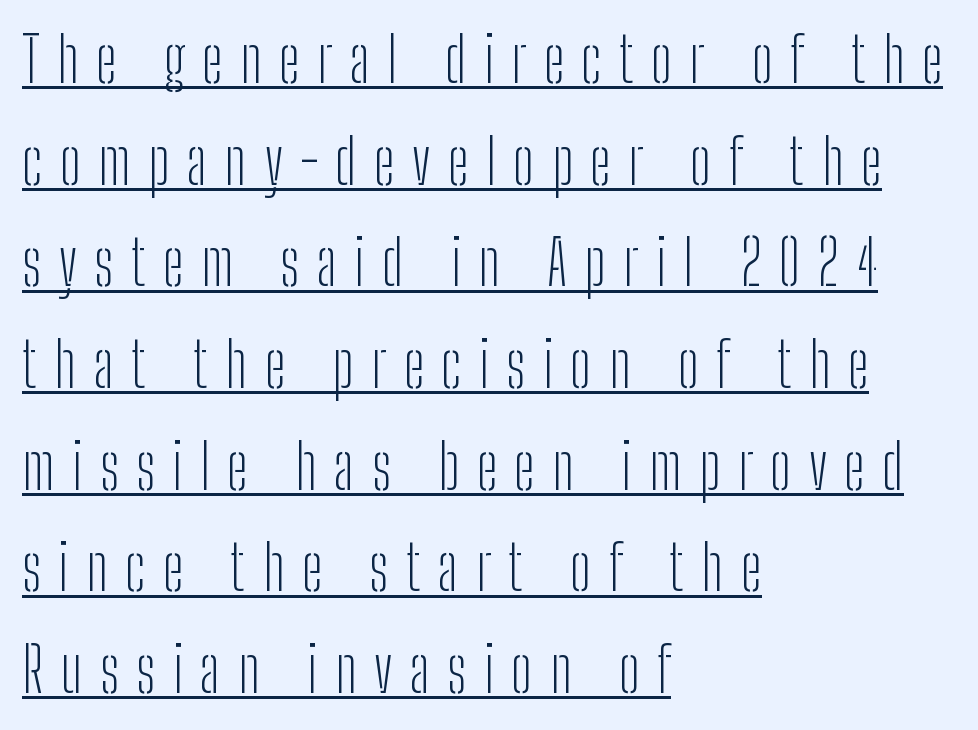
The image shows 62 px light, condensed sans-serif type, upright; set left-aligned, normal line spacing (1.64x), unusually wide letter spacing (+0.28 em), underlined; low stroke contrast and a medium x-height.
